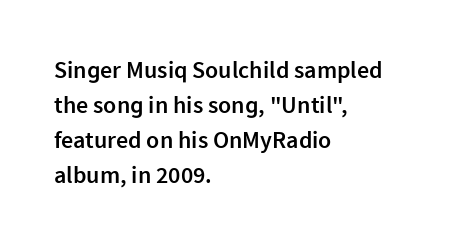
Leading matches the norm, producing a regular column. This sample uses an upright cut, with every glyph sitting square on the baseline. A fair bit of extra ink — the face is semibold, not bold. Does the copy run flush right? No — it runs flush left. This rendering features lettering with no underline. Between one letter and the next there's only the usual sliver of space.
